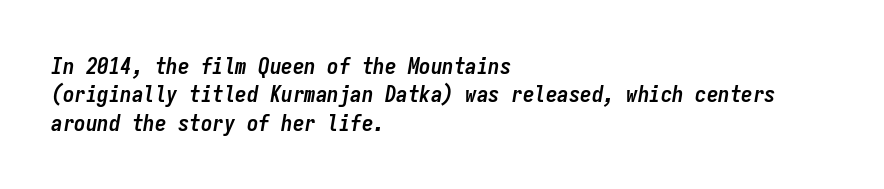
{"italic": "yes", "lean": "right", "slant_degrees": 9, "bold": "yes", "underline": "no", "align": "left", "line_spacing_ratio": 1.23, "letter_spacing": "normal", "letter_spacing_em": 0.0, "glyph_px": 23}
